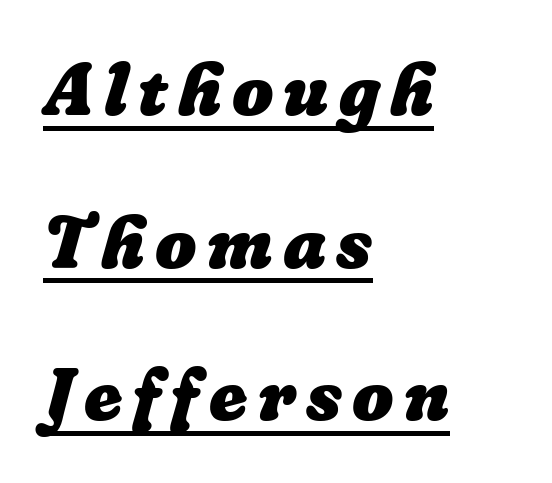
A typographer would call this underscored text. The letters advance in unequal steps, a hallmark of proportional type. In terms of leading, this rendering errs on the spacious side. The sample has been set heavy, in full bold.
